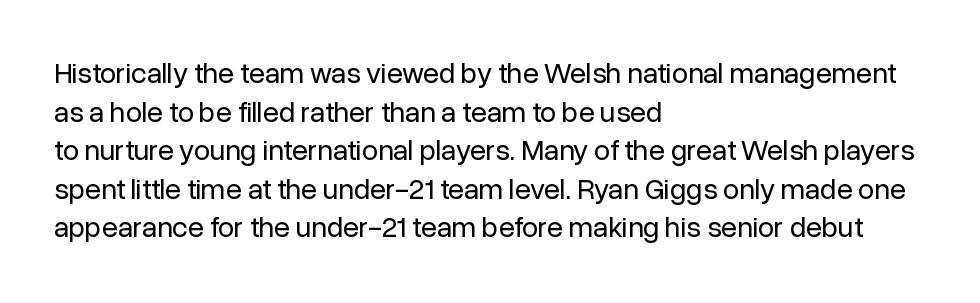
Q: Is the text bold? A: No.
Q: Is the text italic (slanted)? A: No, it is upright.
Q: Is the typeface a serif or a sans-serif typeface? A: Sans-serif.
Q: Is the text underlined? A: No.
Q: How is the paragraph aligned? A: Left-aligned.
Q: Is the spacing between letters normal or unusually wide? A: Normal.
Q: Is the spacing between lines tight, normal or loose? A: Normal.
Q: Width (condensed, normal, or wide)? A: Normal.
Q: Stroke contrast? A: Low.
Q: x-height? A: Medium.
Q: Monospaced? A: No.
